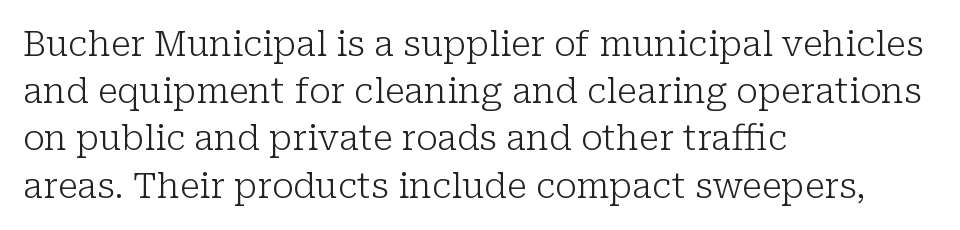
The image shows 35 px light serif type, upright; set left-aligned, normal line spacing (1.35x), normal letter spacing, not underlined; low stroke contrast and a medium x-height.
